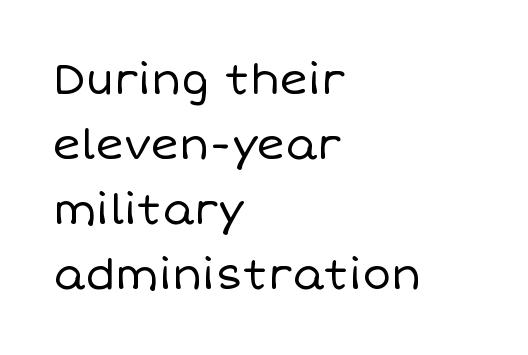
The image shows 43 px regular-weight type, upright; set left-aligned, normal line spacing (1.51x), normal letter spacing, not underlined; low stroke contrast and a large x-height.
